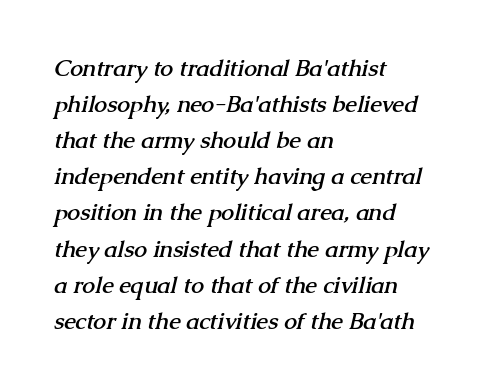
The image shows 23 px bold type; set left-aligned, normal line spacing (1.57x), normal letter spacing, not underlined.
